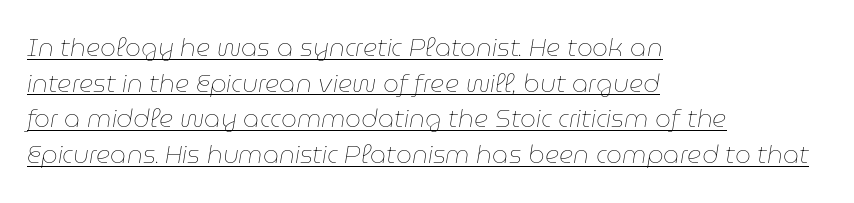
Vertically, the passage feels balanced, rows spaced as you'd expect. Every character sits at an angle, as italics do. These lines keep a tight, regular rhythm from letter to letter. The text block is weighted toward the left margin, trailing off unevenly rightward. The sample's only ornament is a line tracing under the words.
